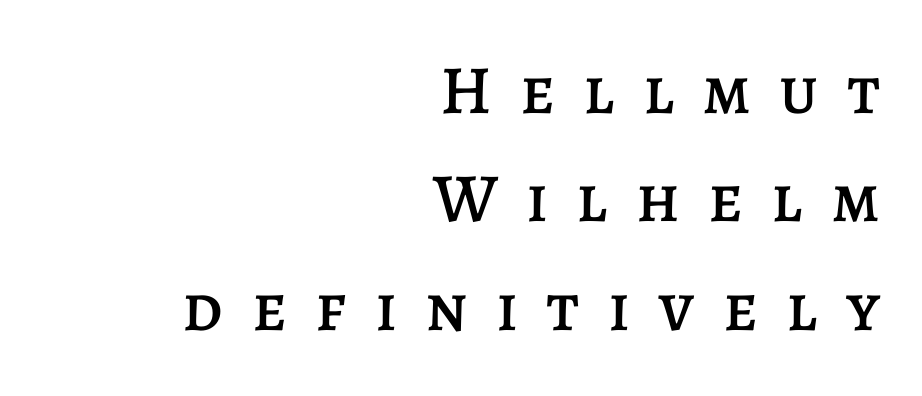
The image shows 69 px text type, upright; set right-aligned, normal line spacing (1.57x), unusually wide letter spacing (+0.41 em), not underlined; low stroke contrast and a large x-height.
